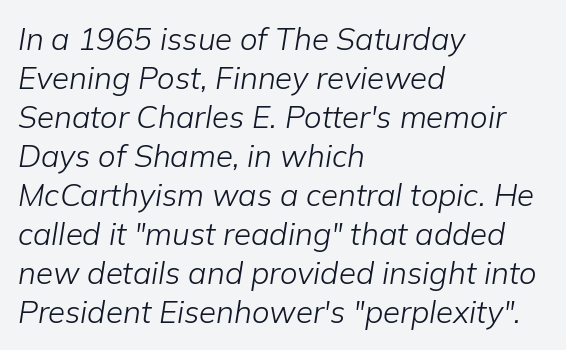
Q: Is the text bold? A: No.
Q: Is the text italic (slanted)? A: Yes, it leans right by about 9 degrees.
Q: Is the text underlined? A: No.
Q: How is the paragraph aligned? A: Left-aligned.
Q: Is the spacing between letters normal or unusually wide? A: Normal.
Q: Is the spacing between lines tight, normal or loose? A: Normal.
Q: Width (condensed, normal, or wide)? A: Normal.
Q: Stroke contrast? A: Low.
Q: x-height? A: Medium.
Q: Monospaced? A: No.
